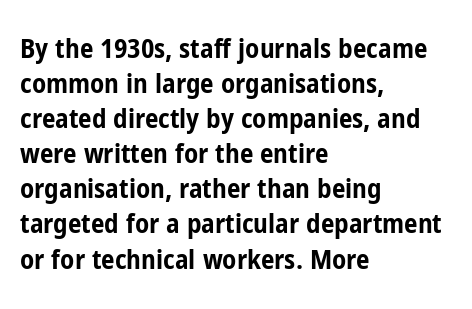
Is there much room between lines? A standard amount, neither cramped nor airy. Emphasis by weight is at full strength: bold. Each word holds together tightly as a unit, with standard inter-letter gaps. Rule under the text: the space is simply empty. Style check: upright. Does the copy run flush right? No — it runs flush left.
